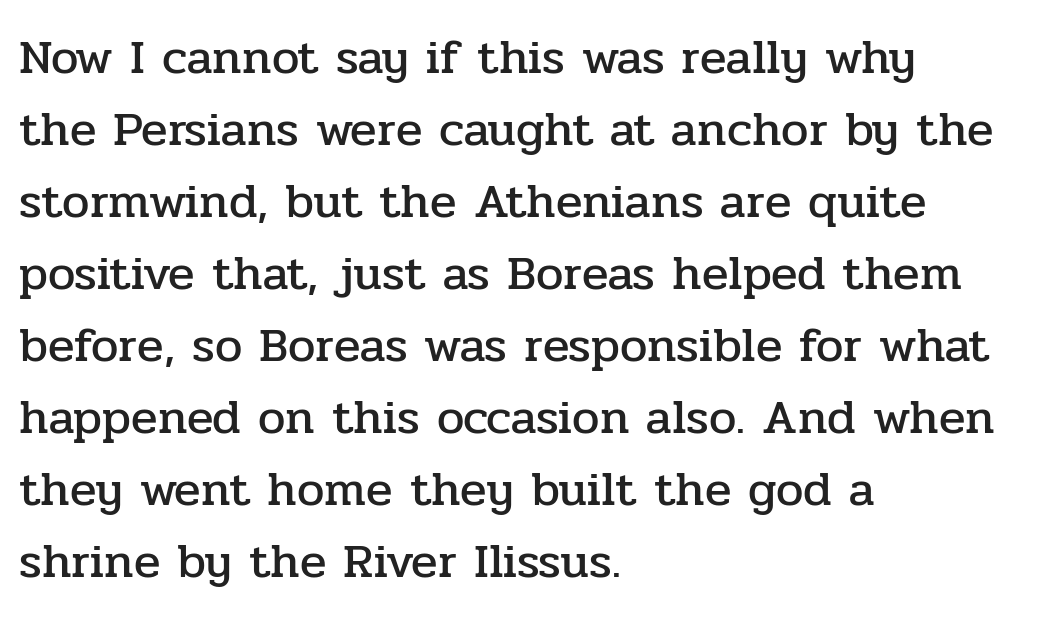
The typography opts for an upright posture over an oblique one. Horizontal alignment here is leftward, the default for most running prose. Evenly set lines give the paragraph a standard silhouette. This is serif lettering, the kind often seen in printed books.
